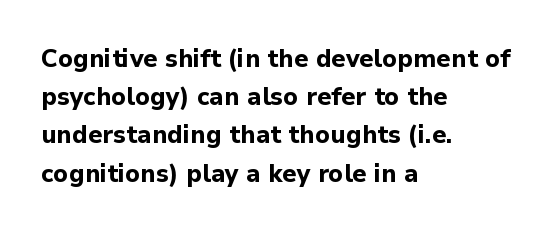
{"italic": "no", "bold": "yes", "underline": "no", "align": "left", "line_spacing": "normal", "line_spacing_ratio": 1.53, "letter_spacing": "normal", "letter_spacing_em": 0.0, "glyph_px": 25}
